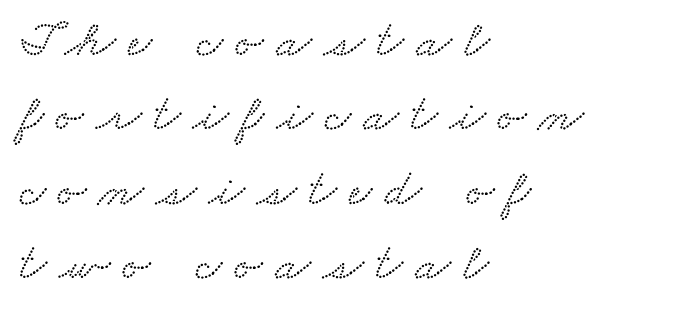
{"serif": "yes", "width": "wide", "stroke_contrast": "low", "x_height": "small", "monospaced": "no", "underline": "no", "align": "left", "line_spacing": "normal", "line_spacing_ratio": 1.43, "letter_spacing": "wide", "letter_spacing_em": 0.24, "glyph_px": 52}
